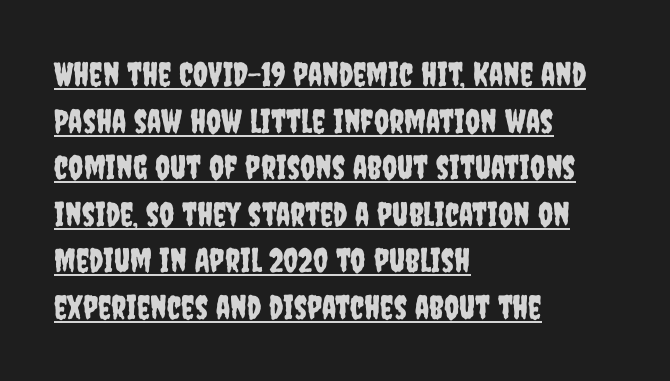
When letters stand straight like this, we call the style roman or upright. What's the leading like? Ordinary, nothing unusual. The designer went with a sans here, leaving each stem footless. Character widths vary here, with narrow letters taking less room than wide ones. Glance below the letters and you will spot a drawn line.
